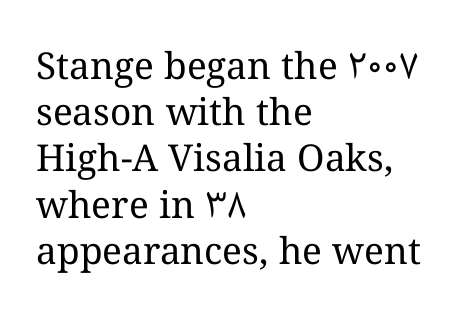
The designer left line spacing at the default. Is the stroke heavy? The answer is a plain regular-or-lighter. The string is rendered with underlining switched off. A classic flush-left, rag-right setting is used for this passage.
